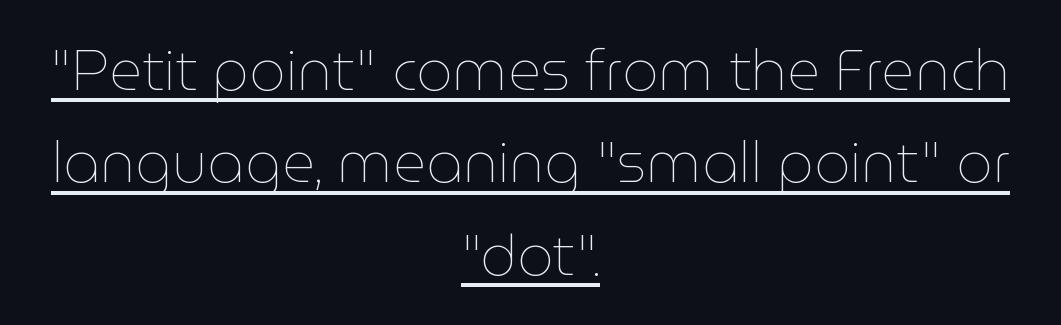
Q: Is the text bold? A: No.
Q: Is the text italic (slanted)? A: No, it is upright.
Q: Is the text underlined? A: Yes.
Q: How is the paragraph aligned? A: Centered.
Q: Is the spacing between letters normal or unusually wide? A: Normal.
Q: Is the spacing between lines tight, normal or loose? A: Normal.
Q: Width (condensed, normal, or wide)? A: Normal.
Q: Stroke contrast? A: Low.
Q: x-height? A: Medium.
Q: Monospaced? A: No.
